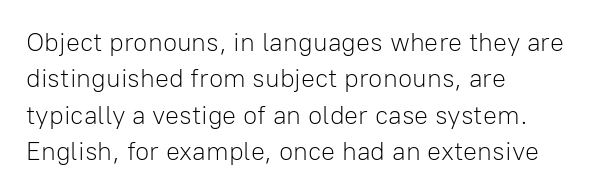
The image shows 26 px text type, upright; set left-aligned, normal line spacing (1.4x), normal letter spacing, not underlined.
